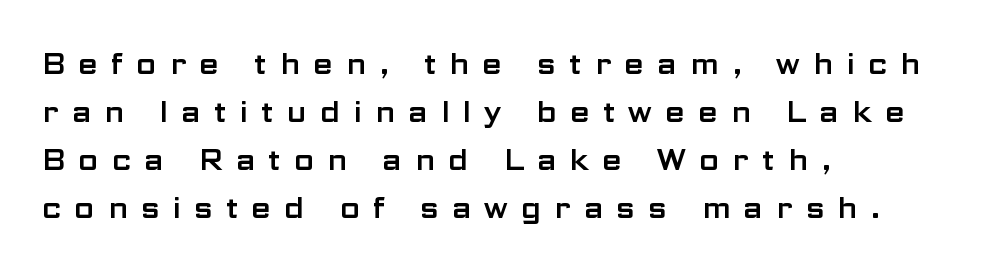
The image shows 29 px wide sans-serif type, upright; set left-aligned, normal line spacing (1.65x), unusually wide letter spacing (+0.45 em), not underlined; low stroke contrast and a medium x-height.
